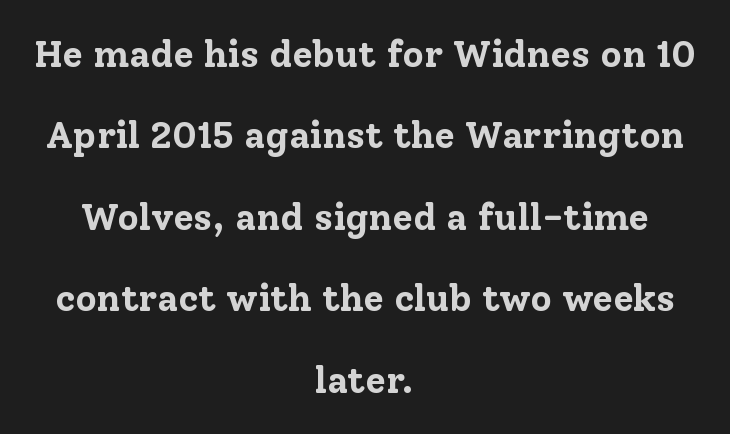
The image shows 37 px bold serif type, upright; set centered, loose line spacing (2.2x), normal letter spacing, not underlined; low stroke contrast and a medium x-height.
